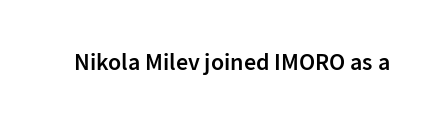
Q: Is the text bold? A: Semi-bold.
Q: Is the text italic (slanted)? A: No, it is upright.
Q: Is the text underlined? A: No.
Q: Is the spacing between letters normal or unusually wide? A: Normal.
